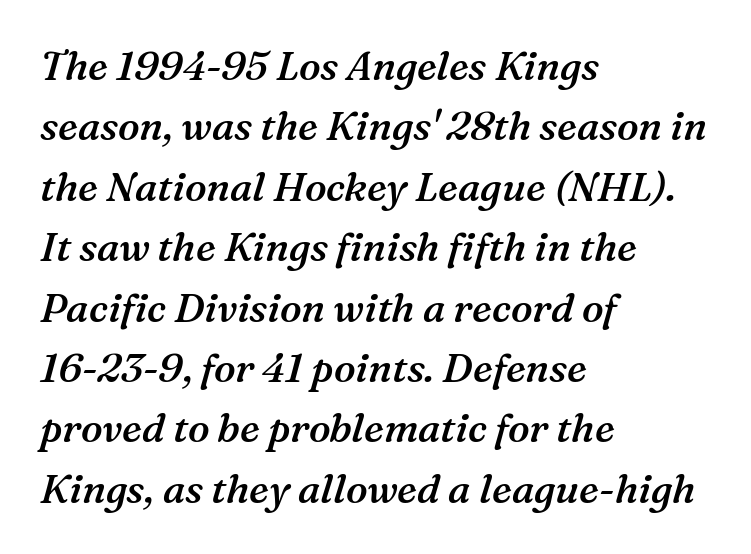
Q: Is the text bold? A: Semi-bold.
Q: Is the text italic (slanted)? A: Yes, it leans right by about 16 degrees.
Q: Is the typeface a serif or a sans-serif typeface? A: Serif.
Q: Is the text underlined? A: No.
Q: How is the paragraph aligned? A: Left-aligned.
Q: Is the spacing between letters normal or unusually wide? A: Normal.
Q: Is the spacing between lines tight, normal or loose? A: Normal.
Q: Width (condensed, normal, or wide)? A: Normal.
Q: Stroke contrast? A: Medium.
Q: x-height? A: Medium.
Q: Monospaced? A: No.
